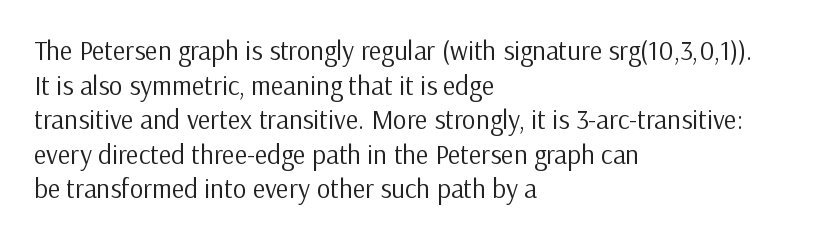
Q: Is the text bold? A: No.
Q: Is the text italic (slanted)? A: No, it is upright.
Q: Is the text underlined? A: No.
Q: How is the paragraph aligned? A: Left-aligned.
Q: Is the spacing between letters normal or unusually wide? A: Normal.
Q: Is the spacing between lines tight, normal or loose? A: Normal.
